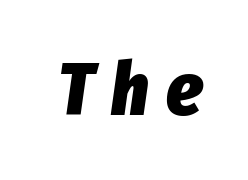
{"italic": "yes", "lean": "right", "slant_degrees": 8, "bold": "yes", "weight": "heavy", "width": "condensed", "stroke_contrast": "low", "x_height": "medium", "monospaced": "no", "underline": "no", "letter_spacing": "wide", "letter_spacing_em": 0.23, "glyph_px": 74}
